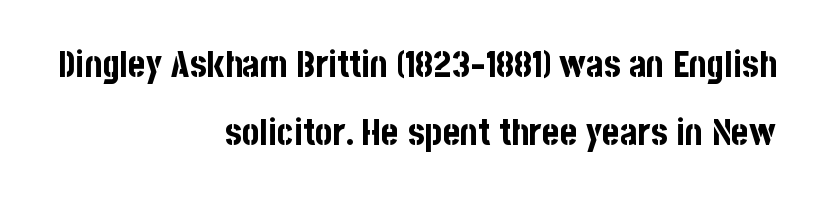
Q: Is the text bold? A: Yes.
Q: Is the text italic (slanted)? A: No, it is upright.
Q: Is the typeface a serif or a sans-serif typeface? A: Sans-serif.
Q: Is the text underlined? A: No.
Q: How is the paragraph aligned? A: Right-aligned.
Q: Is the spacing between letters normal or unusually wide? A: Normal.
Q: Width (condensed, normal, or wide)? A: Condensed.
Q: Stroke contrast? A: Low.
Q: x-height? A: Large.
Q: Monospaced? A: No.
